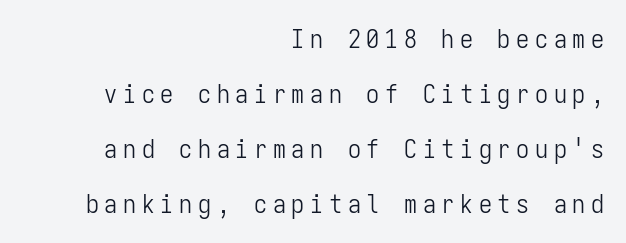
{"italic": "no", "bold": "no", "underline": "no", "align": "right", "line_spacing": "loose", "line_spacing_ratio": 2.11, "letter_spacing": "wide", "letter_spacing_em": 0.22, "glyph_px": 26}
